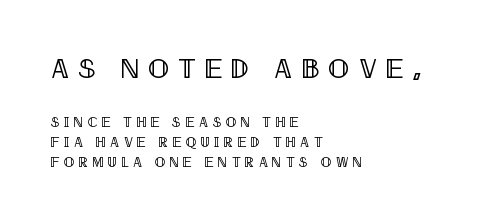
Descenders hang freely into open space. Horizontally, the lines are justified to the leading edge only. The specimen reads as upright at a glance. What's the leading like? Ordinary, nothing unusual. Compared with typical body copy, the letter spacing here is much looser.
